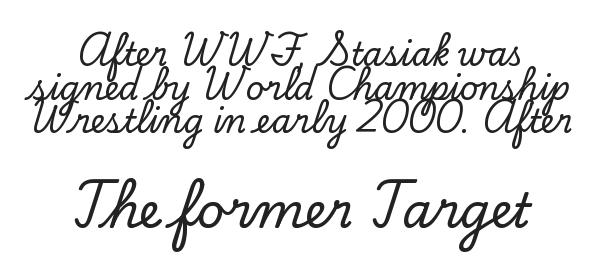
Q: Is the text italic (slanted)? A: Yes.
Q: Is the typeface a serif or a sans-serif typeface? A: Serif.
Q: Is the text underlined? A: No.
Q: How is the paragraph aligned? A: Centered.
Q: Is the spacing between letters normal or unusually wide? A: Normal.
Q: Is the spacing between lines tight, normal or loose? A: Tight.
Q: Which block of text is set in a larger size, the first (top) or the second (bottom)? A: The second (bottom) one.
Q: Width (condensed, normal, or wide)? A: Normal.
Q: Stroke contrast? A: Low.
Q: x-height? A: Small.
Q: Monospaced? A: No.
